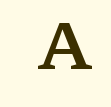
{"serif": "yes", "italic": "no", "bold": "semi", "weight": "semibold", "width": "wide", "stroke_contrast": "low", "x_height": "medium", "monospaced": "no", "underline": "no", "glyph_px": 66}
